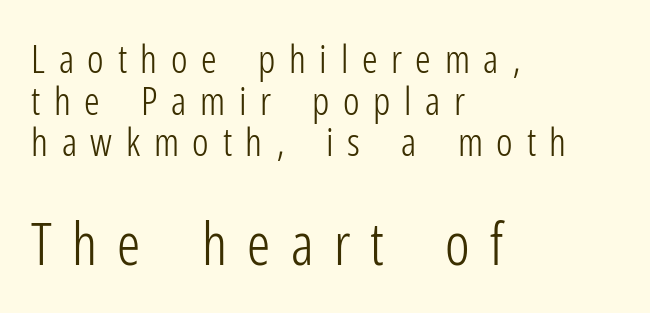
This is not heavy type; no bold has been used. This sample has the flowing, uneven cadence of proportional lettering. Underlining? Definitely not there. The passage shown has open, widely tracked lettering throughout.
